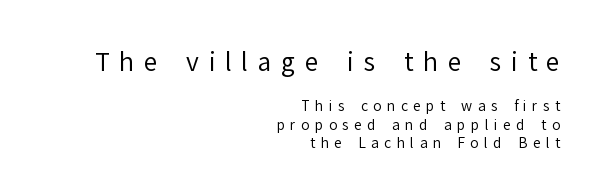
{"italic": "no", "bold": "no", "underline": "no", "align": "right", "line_spacing": "normal", "line_spacing_ratio": 1.3, "letter_spacing": "wide", "letter_spacing_em": 0.38, "larger_block": "first", "size_ratio": 1.79, "glyph_px": 25}
